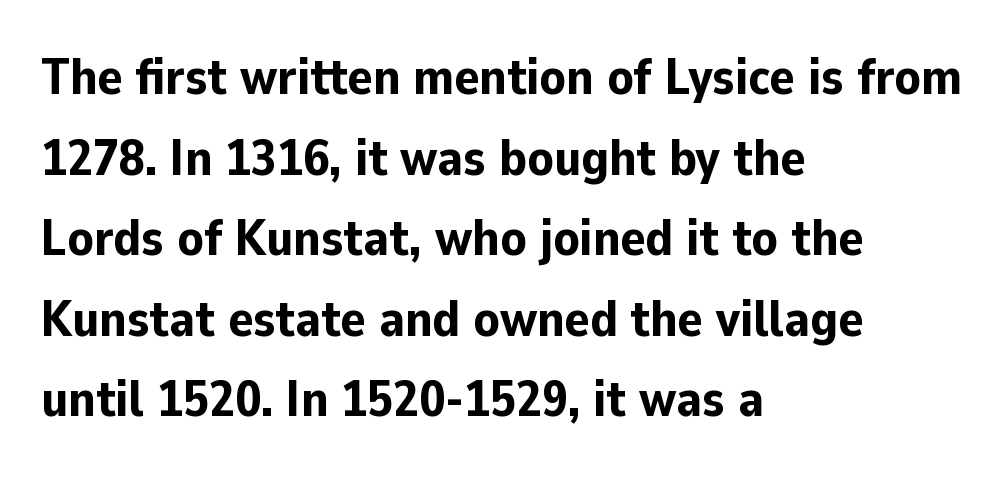
The image shows 52 px bold sans-serif type, upright; set left-aligned, normal line spacing (1.55x), normal letter spacing, not underlined; low stroke contrast and a medium x-height.
